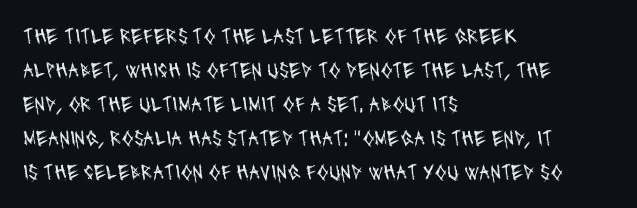
The image shows 22 px text type; set left-aligned, normal line spacing (1.54x), normal letter spacing, not underlined.
